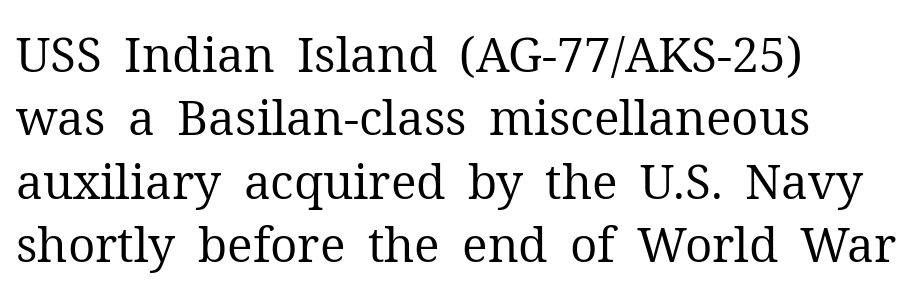
A roman cut, with each character standing at attention. No word sits above an underline. The rag falls on the right side of this text block. Nobody touched the tracking dial on this one.
